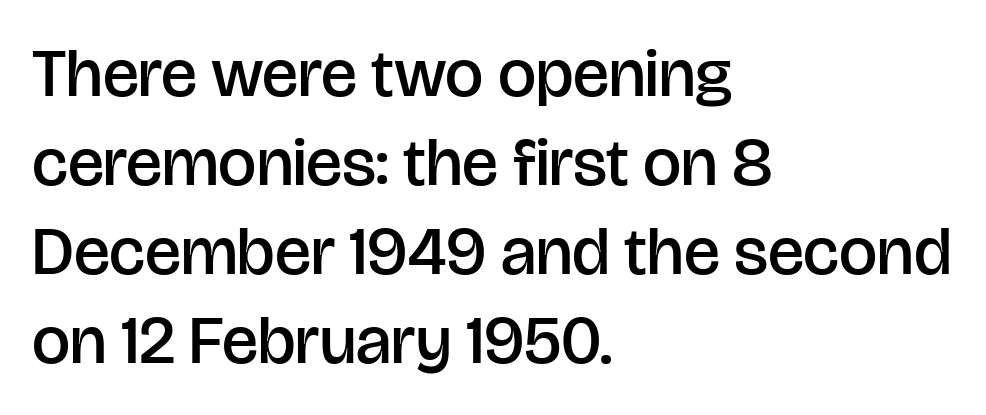
Q: Is the text bold? A: Semi-bold.
Q: Is the text italic (slanted)? A: No, it is upright.
Q: Is the typeface a serif or a sans-serif typeface? A: Sans-serif.
Q: Is the text underlined? A: No.
Q: How is the paragraph aligned? A: Left-aligned.
Q: Is the spacing between letters normal or unusually wide? A: Normal.
Q: Is the spacing between lines tight, normal or loose? A: Normal.
Q: Width (condensed, normal, or wide)? A: Normal.
Q: Stroke contrast? A: Low.
Q: x-height? A: Large.
Q: Monospaced? A: No.
